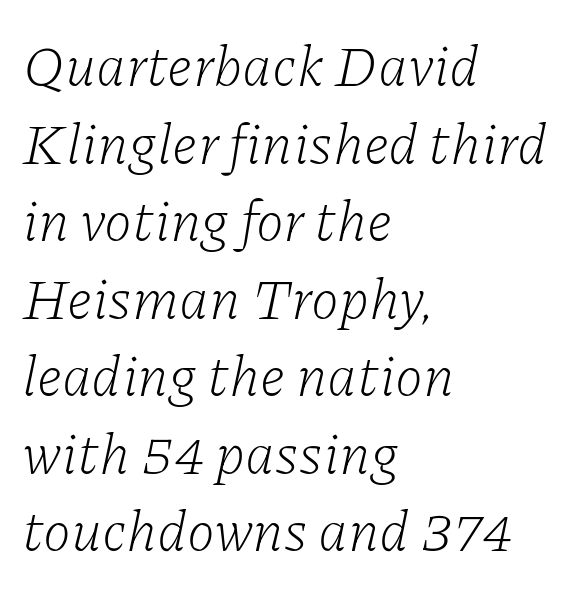
Q: Is the text bold? A: No.
Q: Is the text italic (slanted)? A: Yes, it leans right by about 11 degrees.
Q: Is the typeface a serif or a sans-serif typeface? A: Serif.
Q: Is the text underlined? A: No.
Q: How is the paragraph aligned? A: Left-aligned.
Q: Is the spacing between letters normal or unusually wide? A: Normal.
Q: Is the spacing between lines tight, normal or loose? A: Normal.
Q: Width (condensed, normal, or wide)? A: Normal.
Q: Stroke contrast? A: Low.
Q: x-height? A: Medium.
Q: Monospaced? A: No.
